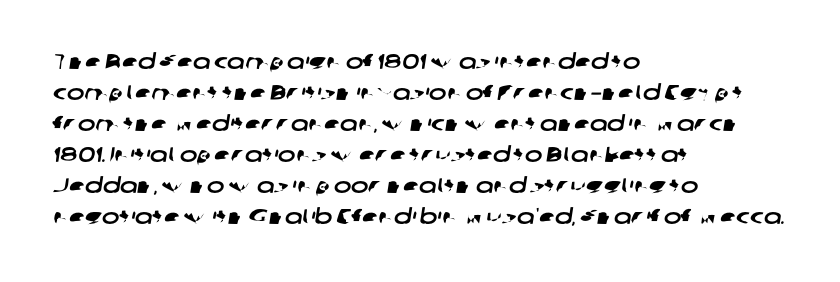
Rule under the text: the space is simply empty. Nobody touched the tracking dial on this one. Successive baselines arrive at the customary interval. Caption: multi-line text, flush left, ragged right.
